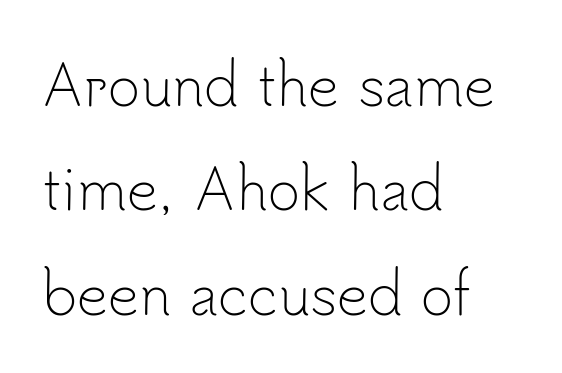
Every stem runs plumb, perpendicular to the baseline. Is this a sans? Yes — the strokes have no serifs. Looks like regular typesetting: each glyph gets only the width it needs. The space directly below the letters is spotless.
